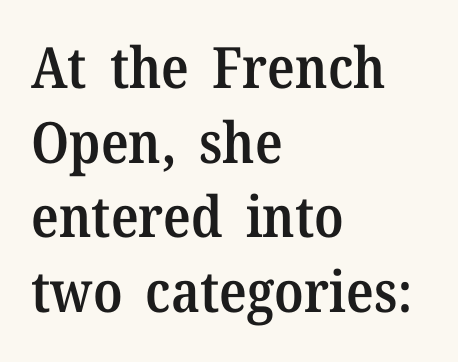
Tall strokes in this sample are plumb rather than angled. Summary of weight: moderately heavy, a semibold. I'd call this a serif setting — the letters wear small feet. Character widths vary here, with narrow letters taking less room than wide ones. Compared with a centered layout, this one pins lines to the left instead. The gaps between neighbouring characters are ordinary and unremarkable.
